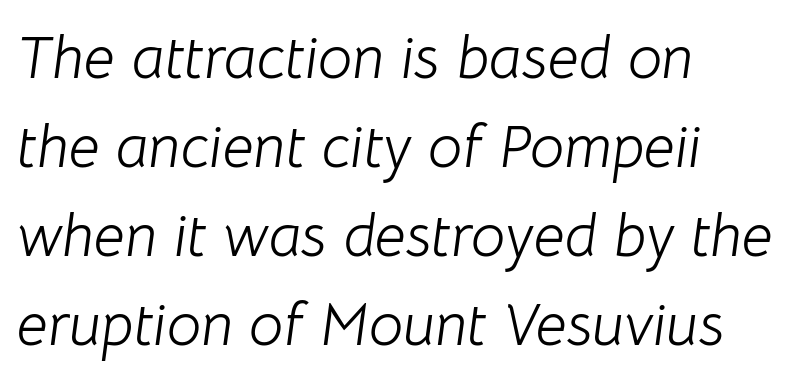
Q: Is the text bold? A: No.
Q: Is the text italic (slanted)? A: Yes, it leans right by about 8 degrees.
Q: Is the text underlined? A: No.
Q: How is the paragraph aligned? A: Left-aligned.
Q: Is the spacing between letters normal or unusually wide? A: Normal.
Q: Is the spacing between lines tight, normal or loose? A: Normal.
Q: Width (condensed, normal, or wide)? A: Normal.
Q: Stroke contrast? A: Low.
Q: x-height? A: Medium.
Q: Monospaced? A: No.
